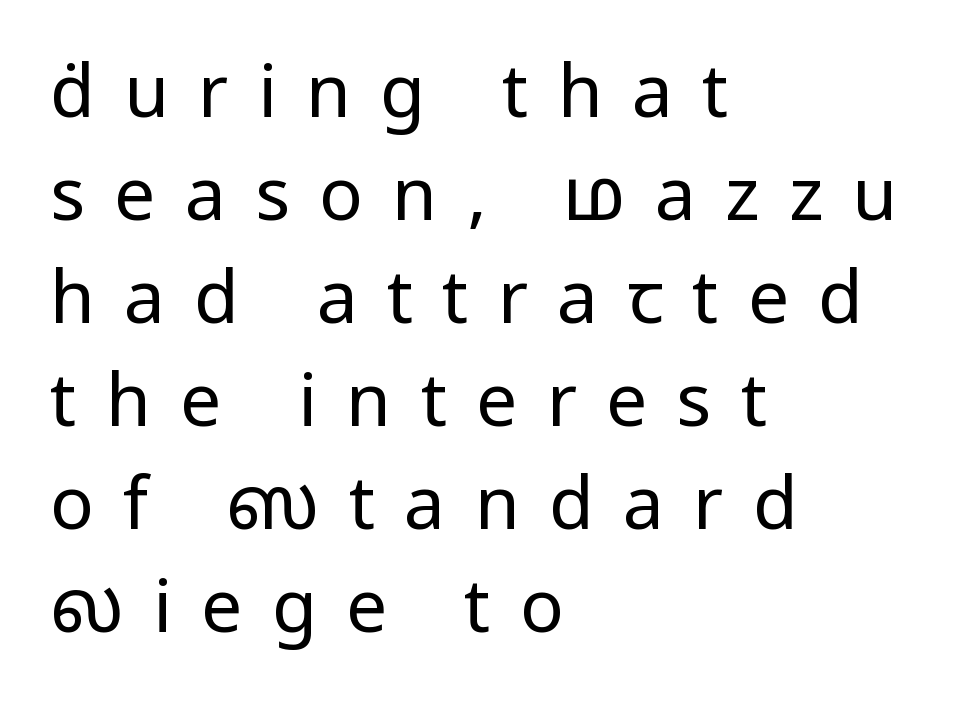
{"serif": "no", "italic": "no", "bold": "no", "weight": "regular", "width": "normal", "stroke_contrast": "low", "x_height": "medium", "monospaced": "no", "underline": "no", "align": "left", "line_spacing": "normal", "line_spacing_ratio": 1.41, "letter_spacing": "wide", "letter_spacing_em": 0.4, "glyph_px": 73}
